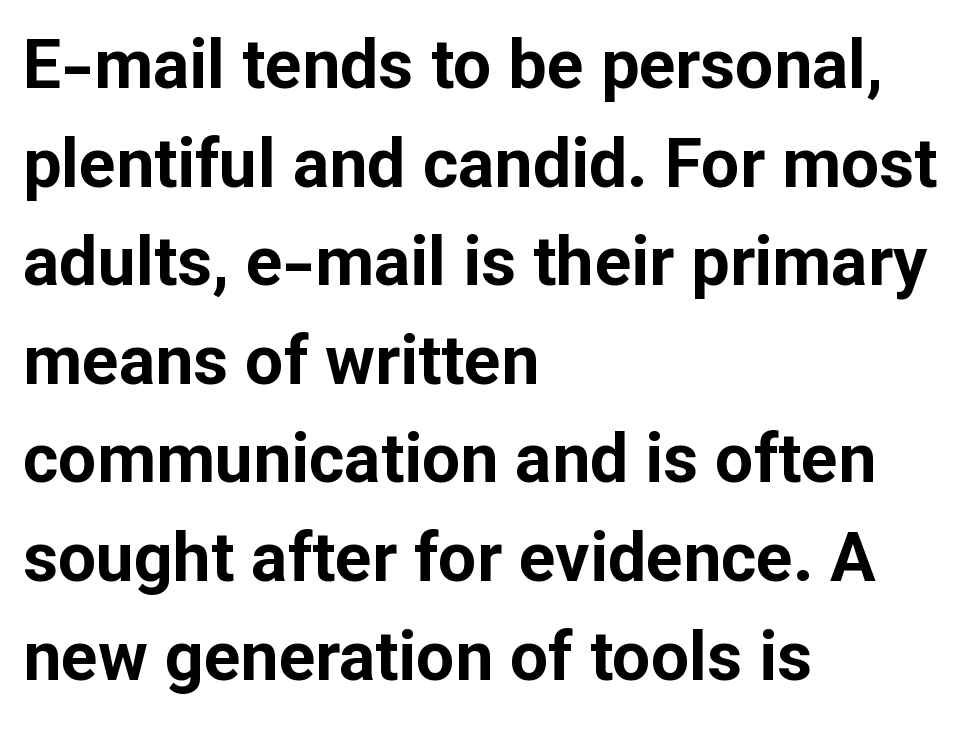
Q: Is the text bold? A: Yes.
Q: Is the text italic (slanted)? A: No, it is upright.
Q: Is the typeface a serif or a sans-serif typeface? A: Sans-serif.
Q: Is the text underlined? A: No.
Q: How is the paragraph aligned? A: Left-aligned.
Q: Is the spacing between letters normal or unusually wide? A: Normal.
Q: Is the spacing between lines tight, normal or loose? A: Normal.
Q: Width (condensed, normal, or wide)? A: Normal.
Q: Stroke contrast? A: Low.
Q: x-height? A: Medium.
Q: Monospaced? A: No.
